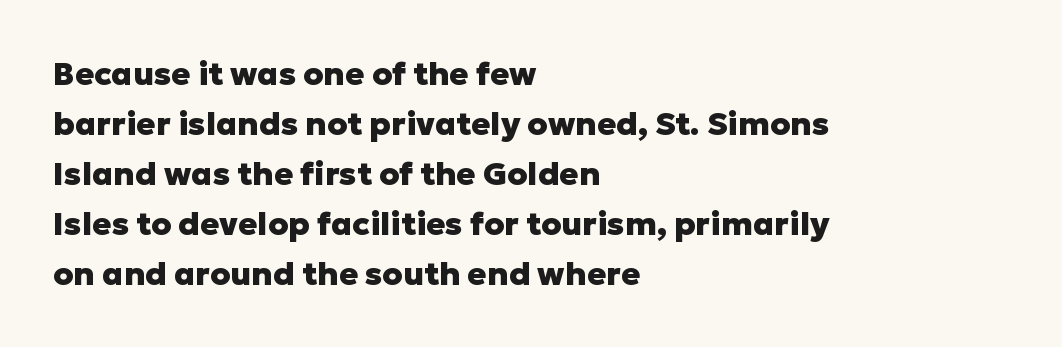
Does the weight exceed regular? Yes, all the way to bold. Each word holds together tightly as a unit, with standard inter-letter gaps. A typesetter would call this proportional, since set widths differ per character. Leftover space on each line is placed entirely after the last word. Does the type have serifs? No, each stem ends abruptly.
